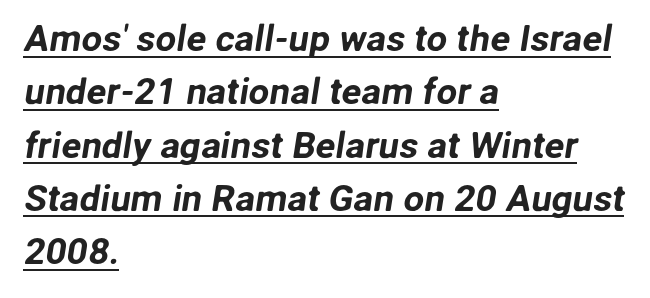
{"serif": "no", "width": "normal", "stroke_contrast": "low", "x_height": "medium", "monospaced": "no", "underline": "yes", "align": "left", "line_spacing": "normal", "line_spacing_ratio": 1.44, "letter_spacing": "normal", "letter_spacing_em": 0.0, "glyph_px": 37}
